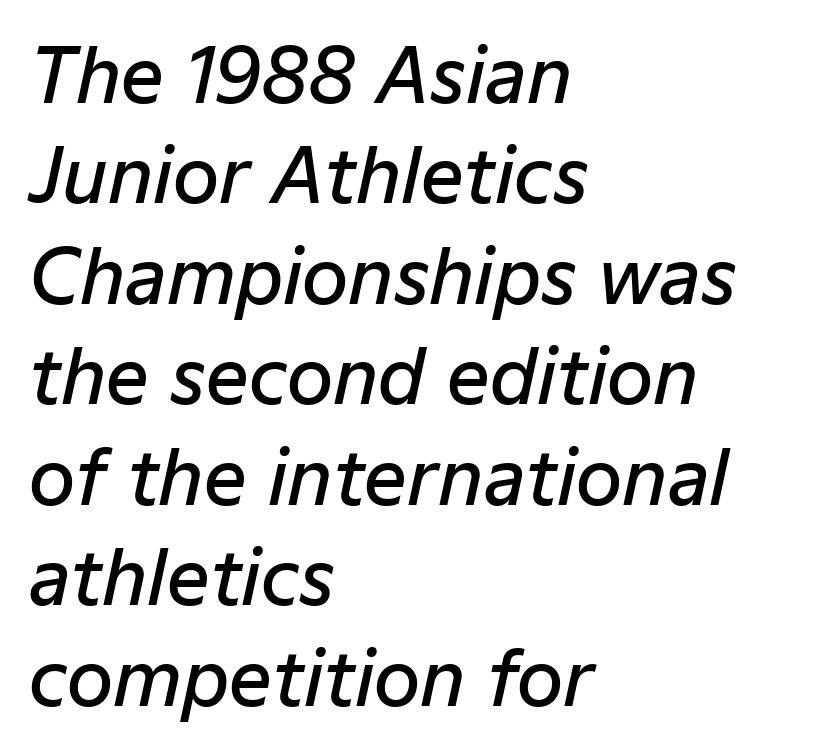
Characters are canted at an angle relative to the baseline's perpendicular. No extra tracking has been applied to these lines. A somewhat darkened texture: the type is semibold rather than bold. Short and long lines alike share a common starting point at left. Unmarked baselines from the first word to the last.
